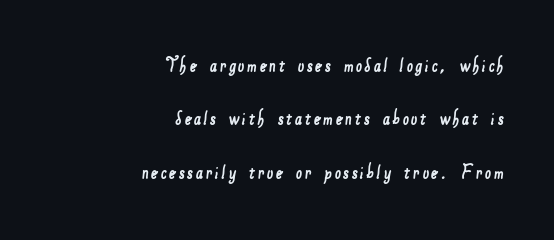
Q: Is the text underlined? A: No.
Q: How is the paragraph aligned? A: Right-aligned.
Q: Is the spacing between lines tight, normal or loose? A: Loose.
